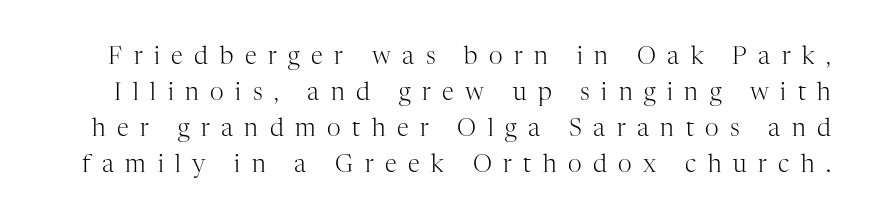
The image shows 24 px text type, upright; set normal line spacing (1.5x), unusually wide letter spacing (+0.48 em), not underlined.
